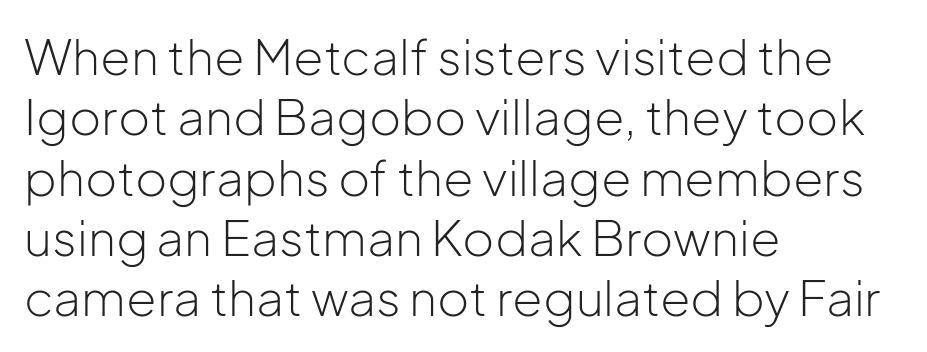
Q: Is the text bold? A: No.
Q: Is the text italic (slanted)? A: No, it is upright.
Q: Is the typeface a serif or a sans-serif typeface? A: Sans-serif.
Q: Is the text underlined? A: No.
Q: How is the paragraph aligned? A: Left-aligned.
Q: Is the spacing between letters normal or unusually wide? A: Normal.
Q: Width (condensed, normal, or wide)? A: Normal.
Q: Stroke contrast? A: Low.
Q: x-height? A: Medium.
Q: Monospaced? A: No.
